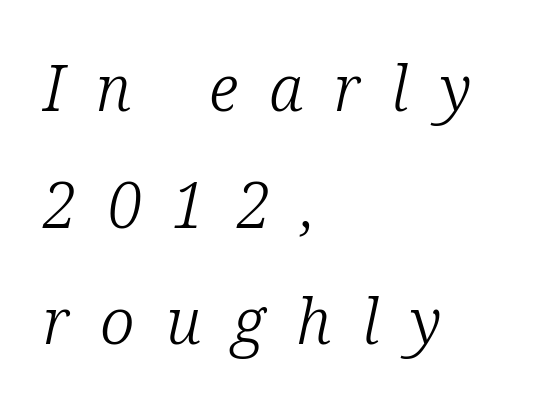
The face used here is rendered with a markedly widened letterfit. In terms of posture, this sample is oblique. Caption: multi-line text, flush left, ragged right. The baseline area is clear. The characters are drawn with everyday or finer stroke widths.
